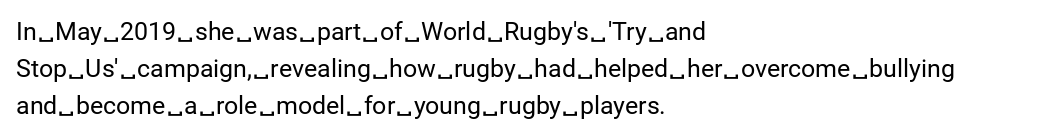
The image shows 25 px text type, upright; set left-aligned, normal line spacing (1.49x), normal letter spacing, not underlined.
